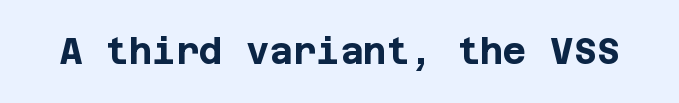
Strokes here are thick enough to call this a true bold. Has an underline been added? It has not. No italicization has been applied; the sample stays upright. Nothing sits at the stroke ends, so this counts as sans-serif. Each word holds together tightly as a unit, with standard inter-letter gaps.
